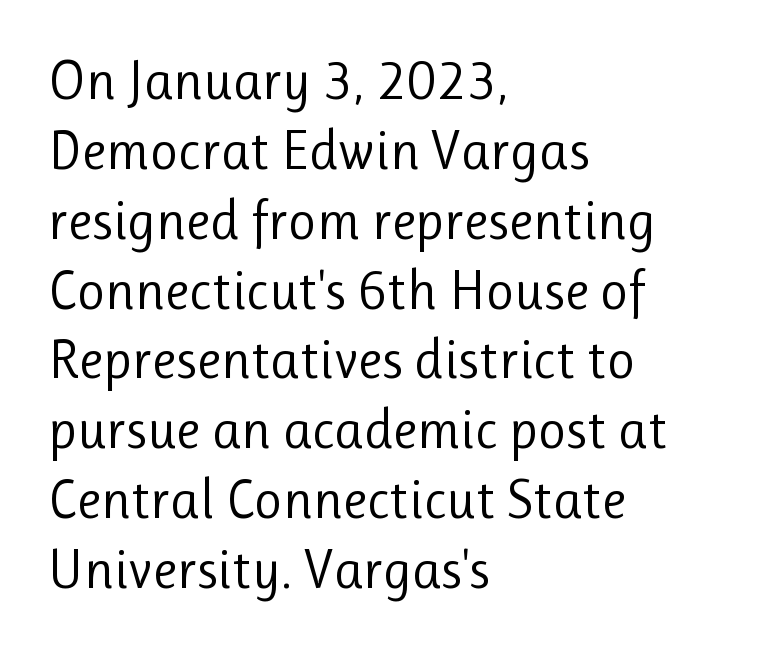
Q: Is the text bold? A: No.
Q: Is the text italic (slanted)? A: No, it is upright.
Q: Is the typeface a serif or a sans-serif typeface? A: Sans-serif.
Q: Is the text underlined? A: No.
Q: How is the paragraph aligned? A: Left-aligned.
Q: Is the spacing between letters normal or unusually wide? A: Normal.
Q: Is the spacing between lines tight, normal or loose? A: Normal.
Q: Width (condensed, normal, or wide)? A: Normal.
Q: Stroke contrast? A: Low.
Q: x-height? A: Medium.
Q: Monospaced? A: No.
